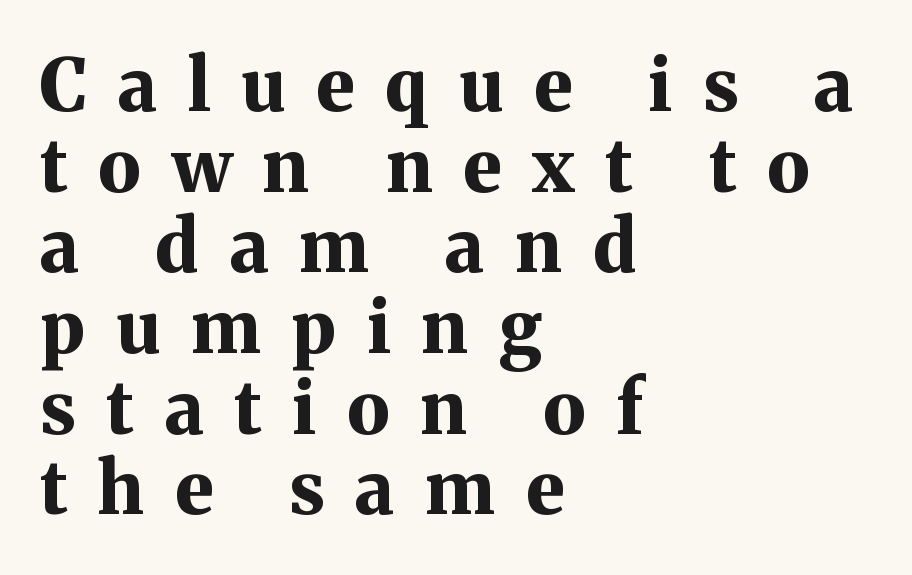
Q: Is the text bold? A: Yes.
Q: Is the text italic (slanted)? A: No, it is upright.
Q: Is the typeface a serif or a sans-serif typeface? A: Serif.
Q: Is the text underlined? A: No.
Q: How is the paragraph aligned? A: Left-aligned.
Q: Is the spacing between letters normal or unusually wide? A: Unusually wide.
Q: Is the spacing between lines tight, normal or loose? A: Tight.
Q: Width (condensed, normal, or wide)? A: Normal.
Q: Stroke contrast? A: Medium.
Q: x-height? A: Medium.
Q: Monospaced? A: No.
